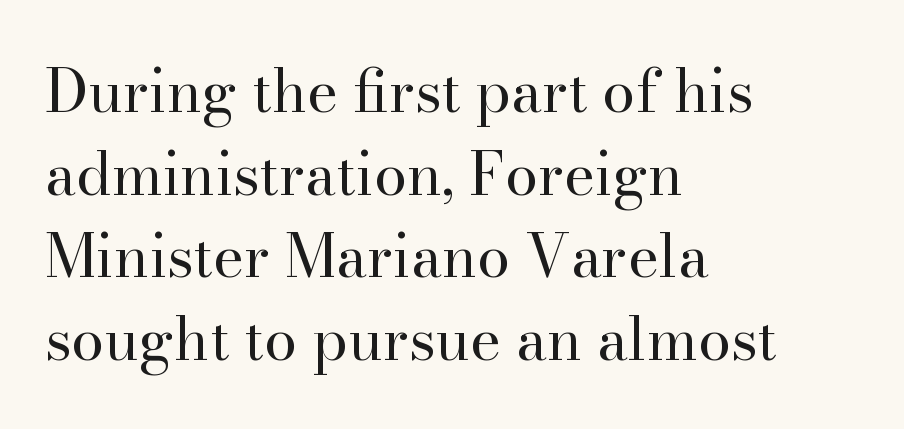
{"serif": "yes", "italic": "no", "bold": "no", "weight": "regular", "width": "normal", "stroke_contrast": "high", "x_height": "small", "monospaced": "no", "underline": "no", "align": "left", "line_spacing": "normal", "line_spacing_ratio": 1.4, "letter_spacing": "normal", "letter_spacing_em": 0.0, "glyph_px": 59}
